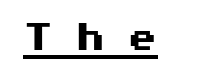
Spacing between characters has been opened up far beyond the box default. What decoration does the sample have? An underline. The lettering holds an erect, upright posture throughout. The designer went with a sans here, leaving each stem footless. These lines are rendered in a variable-pitch font.
